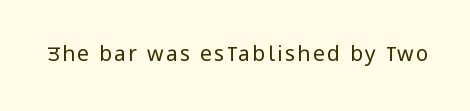
Nope, not italic — everything's standing straight. Weight: regular or lighter. This rendering features lettering with no underline.
